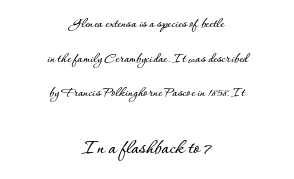
Is the letter spacing exaggerated? No — it looks like the ordinary default. Underline: absent. Visually, the bottom section dominates because its glyphs are scaled up. Leading: increased.
